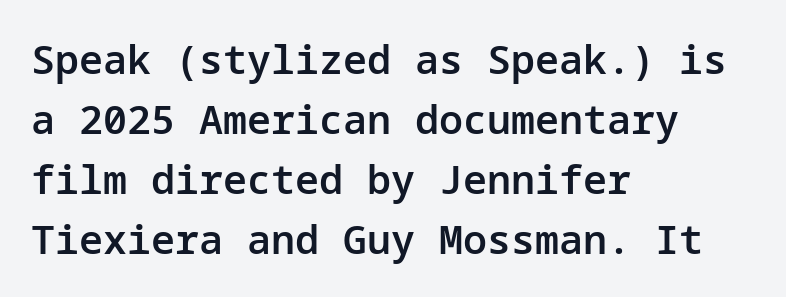
The image shows 40 px semibold sans-serif type, upright; set left-aligned, normal line spacing (1.5x), normal letter spacing, not underlined; low stroke contrast and a medium x-height.
